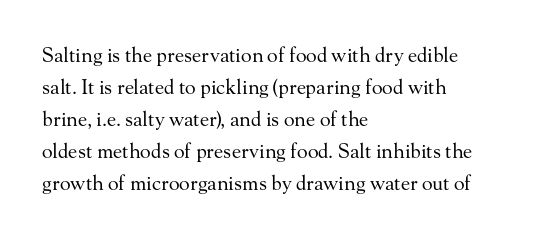
Q: Is the text bold? A: No.
Q: Is the text italic (slanted)? A: No, it is upright.
Q: Is the text underlined? A: No.
Q: How is the paragraph aligned? A: Left-aligned.
Q: Is the spacing between letters normal or unusually wide? A: Normal.
Q: Is the spacing between lines tight, normal or loose? A: Normal.
